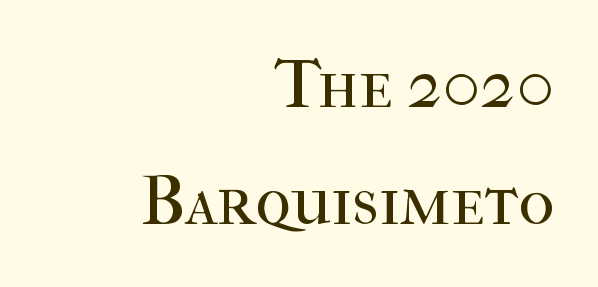
{"serif": "yes", "italic": "no", "bold": "no", "weight": "regular", "width": "normal", "stroke_contrast": "high", "x_height": "medium", "monospaced": "no", "underline": "no", "align": "right", "line_spacing": "normal", "line_spacing_ratio": 1.7, "letter_spacing": "normal", "letter_spacing_em": 0.0, "glyph_px": 69}
